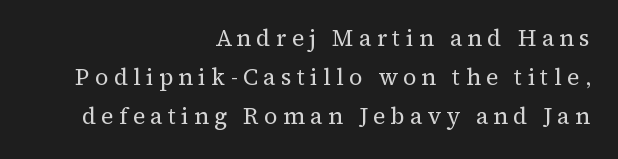
Q: Is the text bold? A: No.
Q: Is the text italic (slanted)? A: No, it is upright.
Q: Is the text underlined? A: No.
Q: How is the paragraph aligned? A: Right-aligned.
Q: Is the spacing between letters normal or unusually wide? A: Unusually wide.
Q: Is the spacing between lines tight, normal or loose? A: Normal.
